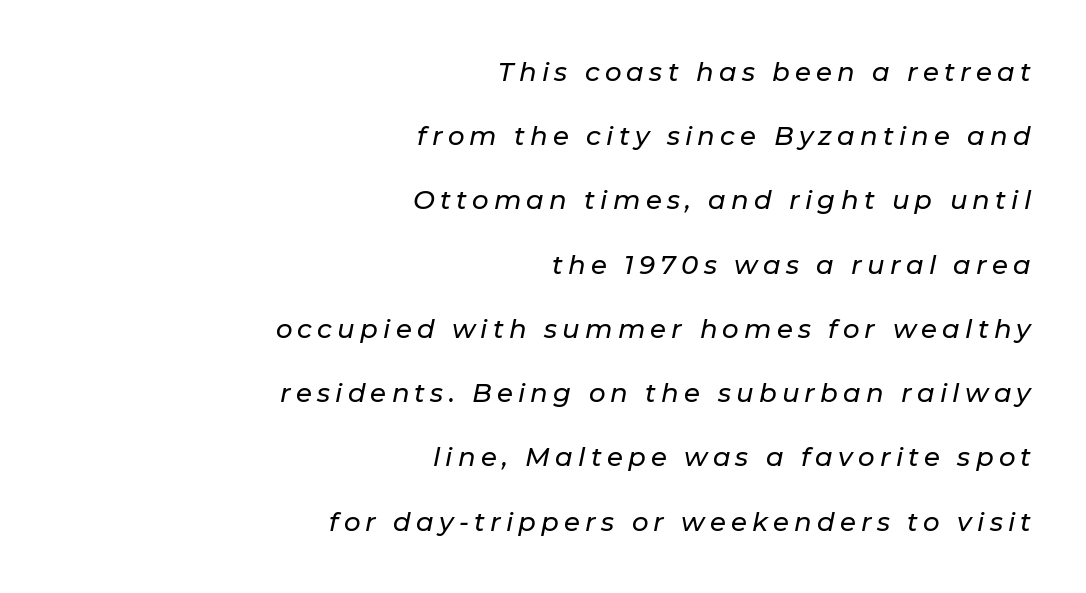
The image shows 26 px text type, italic (leaning right); set right-aligned, loose line spacing (2.47x), unusually wide letter spacing (+0.2 em), not underlined.
